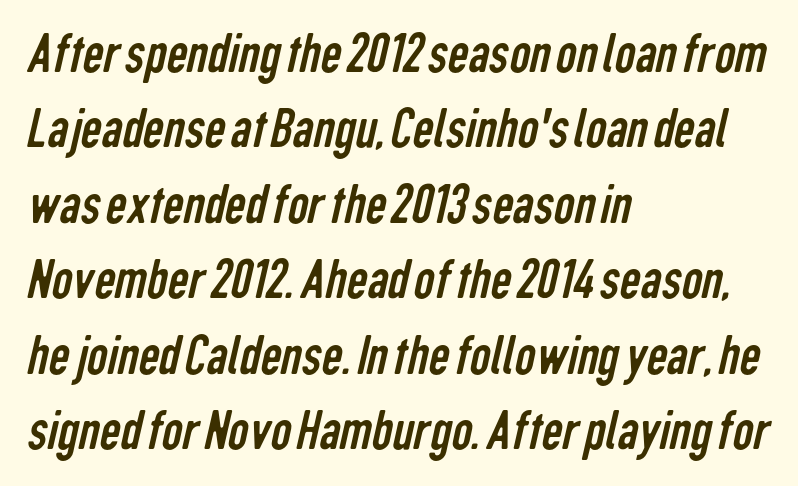
Q: Is the text bold? A: No.
Q: Is the typeface a serif or a sans-serif typeface? A: Sans-serif.
Q: Is the text underlined? A: No.
Q: How is the paragraph aligned? A: Left-aligned.
Q: Is the spacing between letters normal or unusually wide? A: Normal.
Q: Is the spacing between lines tight, normal or loose? A: Normal.
Q: Width (condensed, normal, or wide)? A: Condensed.
Q: Stroke contrast? A: Low.
Q: x-height? A: Medium.
Q: Monospaced? A: No.
